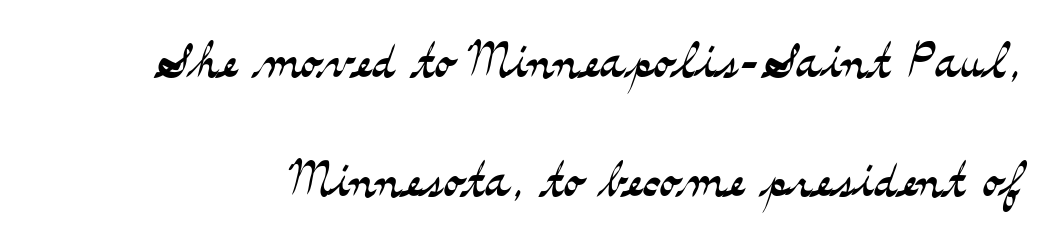
Q: Is the text bold? A: No.
Q: Is the text italic (slanted)? A: Yes.
Q: Is the typeface a serif or a sans-serif typeface? A: Serif.
Q: Is the text underlined? A: No.
Q: Is the spacing between letters normal or unusually wide? A: Normal.
Q: Width (condensed, normal, or wide)? A: Wide.
Q: Stroke contrast? A: Medium.
Q: x-height? A: Small.
Q: Monospaced? A: No.
